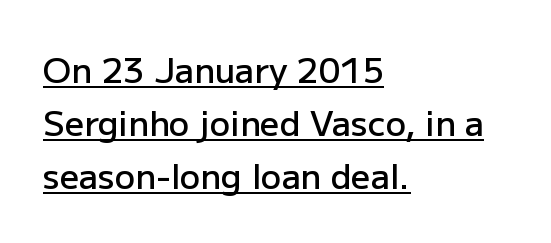
The image shows 34 px semibold sans-serif type, upright; set left-aligned, normal line spacing (1.56x), normal letter spacing, underlined; low stroke contrast and a medium x-height.
